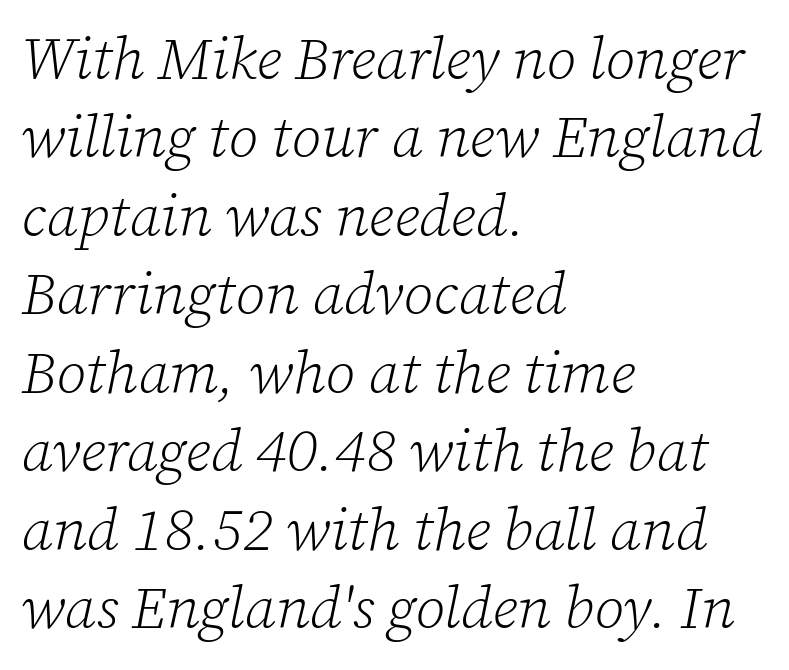
The image shows 59 px light serif type, italic (leaning right); set left-aligned, normal line spacing (1.33x), normal letter spacing, not underlined; low stroke contrast and a medium x-height.
